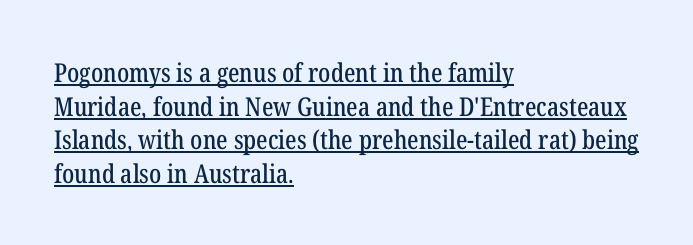
Q: Is the text italic (slanted)? A: No, it is upright.
Q: Is the text underlined? A: Yes.
Q: How is the paragraph aligned? A: Left-aligned.
Q: Is the spacing between letters normal or unusually wide? A: Normal.
Q: Is the spacing between lines tight, normal or loose? A: Normal.
